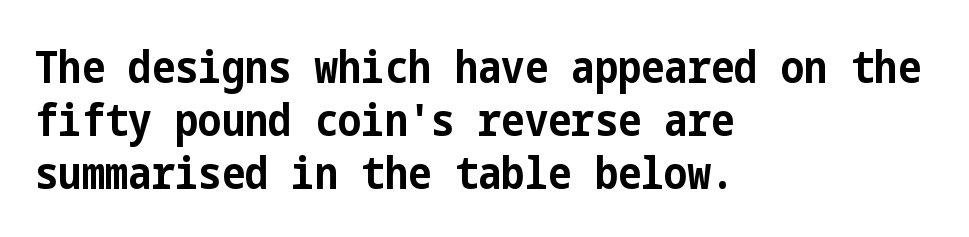
{"serif": "no", "italic": "no", "bold": "yes", "weight": "bold", "width": "condensed", "stroke_contrast": "low", "x_height": "medium", "underline": "no", "align": "left", "line_spacing_ratio": 1.2, "letter_spacing": "normal", "letter_spacing_em": 0.0, "glyph_px": 44}
